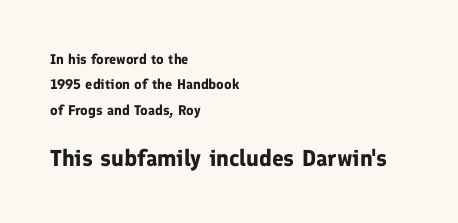
Type without underlining. Upright lettering throughout. Note: smaller setting up top, larger setting below. Does the weight exceed regular? Yes, all the way to bold. Compared with a centered layout, this one pins lines to the left instead.
